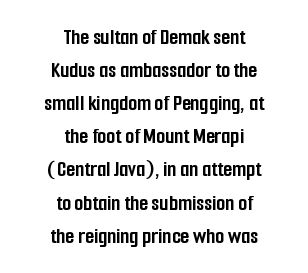
Q: Is the text bold? A: Yes.
Q: Is the text italic (slanted)? A: No, it is upright.
Q: Is the text underlined? A: No.
Q: How is the paragraph aligned? A: Centered.
Q: Is the spacing between letters normal or unusually wide? A: Normal.
Q: Is the spacing between lines tight, normal or loose? A: Normal.
